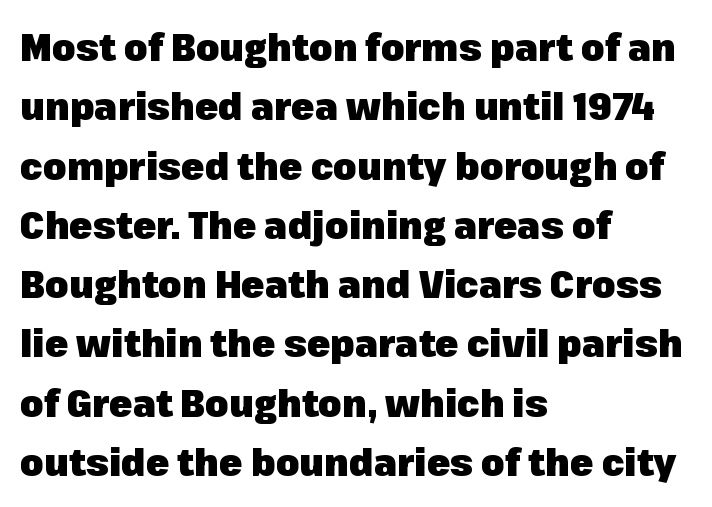
Q: Is the text bold? A: Yes.
Q: Is the text italic (slanted)? A: No, it is upright.
Q: Is the typeface a serif or a sans-serif typeface? A: Sans-serif.
Q: Is the text underlined? A: No.
Q: How is the paragraph aligned? A: Left-aligned.
Q: Is the spacing between letters normal or unusually wide? A: Normal.
Q: Is the spacing between lines tight, normal or loose? A: Normal.
Q: Width (condensed, normal, or wide)? A: Normal.
Q: Stroke contrast? A: Low.
Q: x-height? A: Medium.
Q: Monospaced? A: No.
